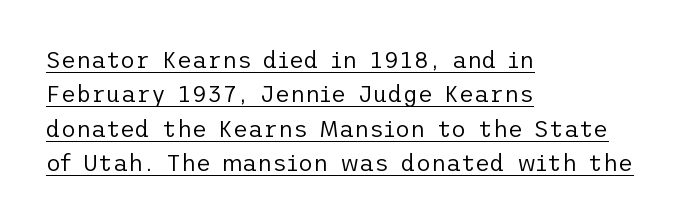
The image shows 23 px text type, upright; set left-aligned, normal line spacing (1.5x), normal letter spacing, underlined.
